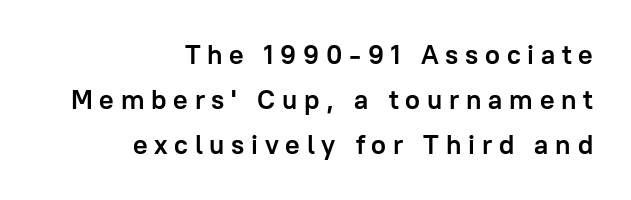
The image shows 27 px bold type, upright; set right-aligned, normal line spacing (1.67x), unusually wide letter spacing (+0.25 em), not underlined.
